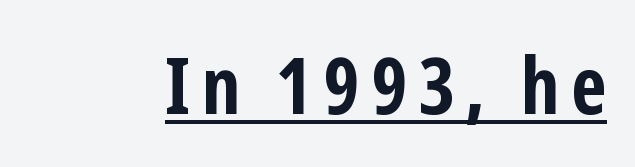
The image shows 79 px bold, condensed sans-serif type, upright; set underlined; low stroke contrast and a medium x-height.
